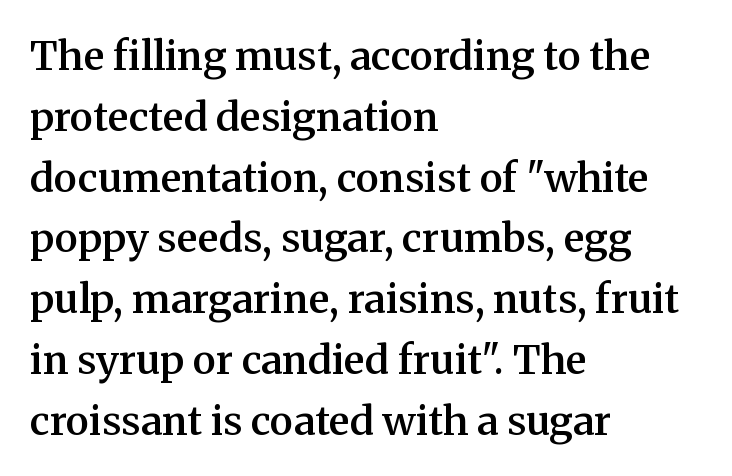
The image shows 40 px semibold serif type, upright; set left-aligned, normal line spacing (1.52x), normal letter spacing, not underlined; medium stroke contrast and a medium x-height.
